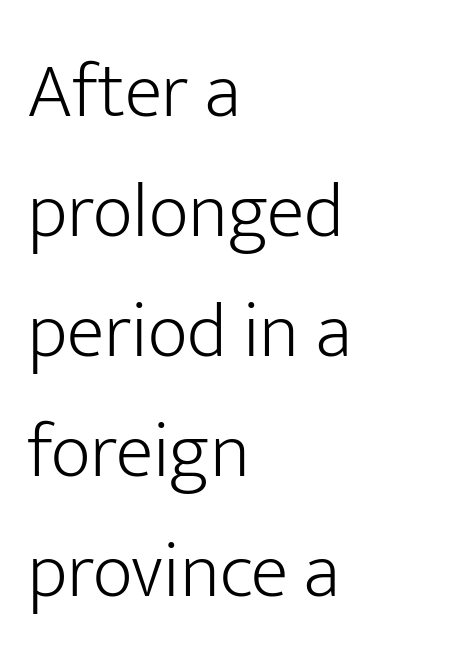
The image shows 78 px light sans-serif type, upright; set left-aligned, normal line spacing (1.54x), normal letter spacing, not underlined; low stroke contrast and a medium x-height.
